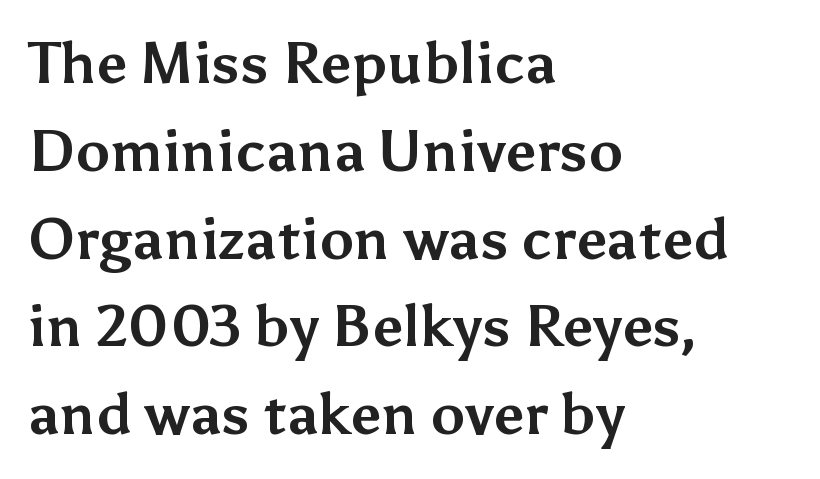
Heavy, bold letterforms. There is no visible air inserted between adjacent glyphs. The axis of the letterforms is exactly vertical. You could not count columns in this text — the font is proportionally spaced. Leftover space on each line is placed entirely after the last word.
